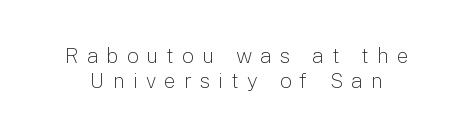
{"italic": "no", "bold": "no", "underline": "no", "line_spacing_ratio": 1.19, "letter_spacing": "wide", "letter_spacing_em": 0.39, "glyph_px": 21}
